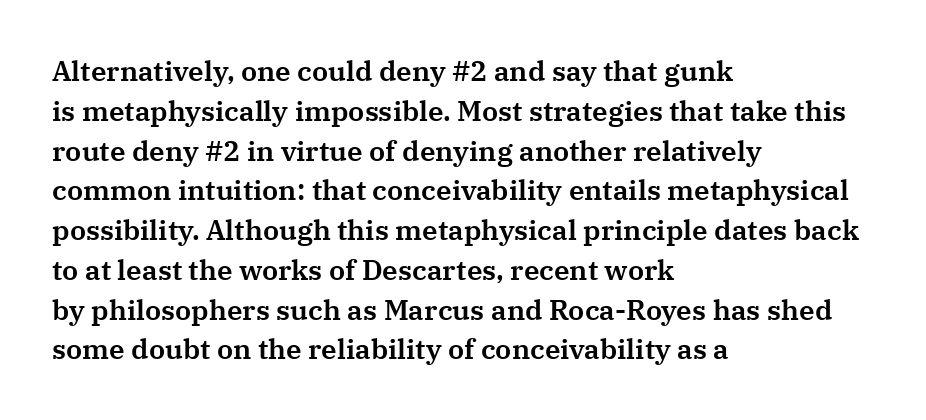
{"serif": "yes", "italic": "no", "width": "normal", "stroke_contrast": "medium", "x_height": "medium", "monospaced": "no", "underline": "no", "align": "left", "line_spacing": "normal", "line_spacing_ratio": 1.42, "letter_spacing": "normal", "letter_spacing_em": 0.0, "glyph_px": 28}
